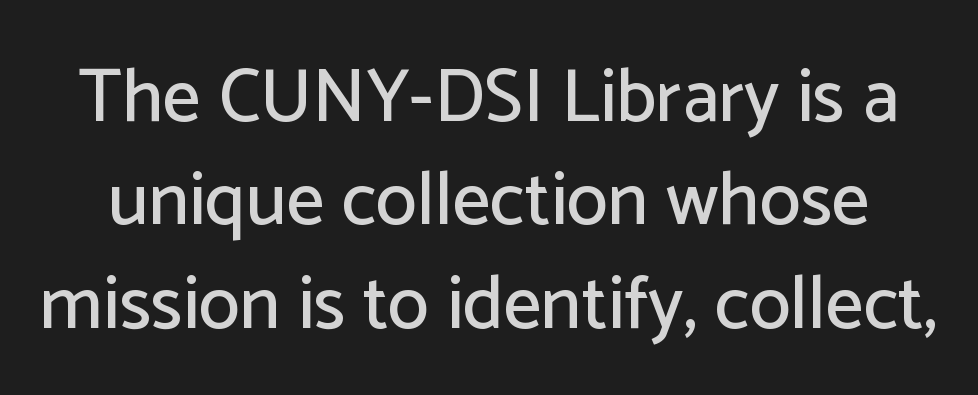
The passage shown is typed in a proportional face where columns would drift. How would I describe the line gaps? Plain and ordinary. Posture: straight, roman, zero tilt. The space directly below the letters is spotless. Type style note: lacks serifs.
